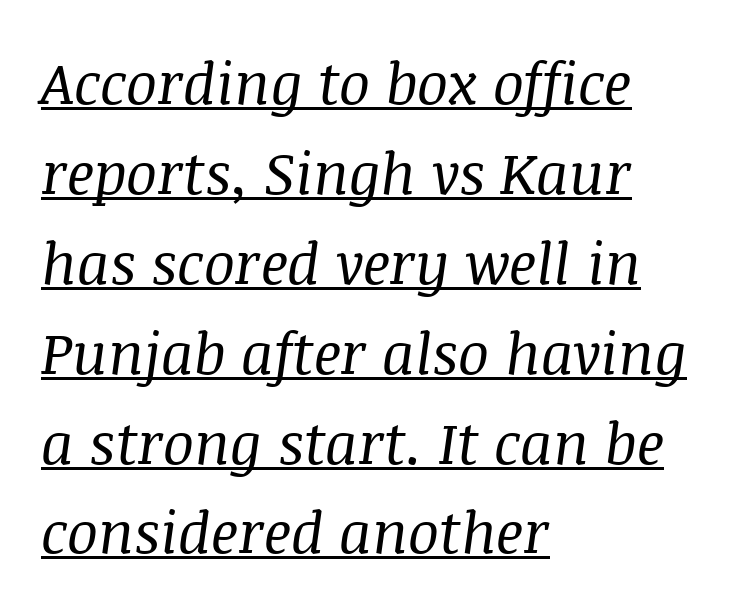
The image shows 58 px regular-weight serif type, italic (leaning right); set left-aligned, normal line spacing (1.55x), normal letter spacing, underlined; medium stroke contrast and a large x-height.
